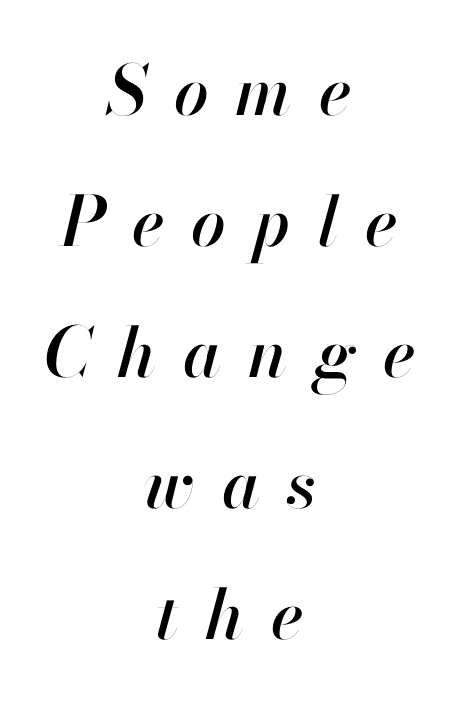
{"italic": "yes", "lean": "right", "slant_degrees": 13, "width": "normal", "stroke_contrast": "high", "x_height": "small", "monospaced": "no", "underline": "no", "align": "center", "line_spacing": "loose", "line_spacing_ratio": 1.9, "letter_spacing": "wide", "letter_spacing_em": 0.39, "glyph_px": 69}
